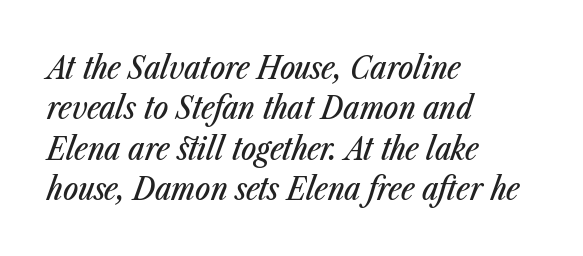
The image shows 32 px condensed type, italic (leaning right); set left-aligned, normal line spacing (1.26x), normal letter spacing, not underlined; low stroke contrast and a medium x-height.
